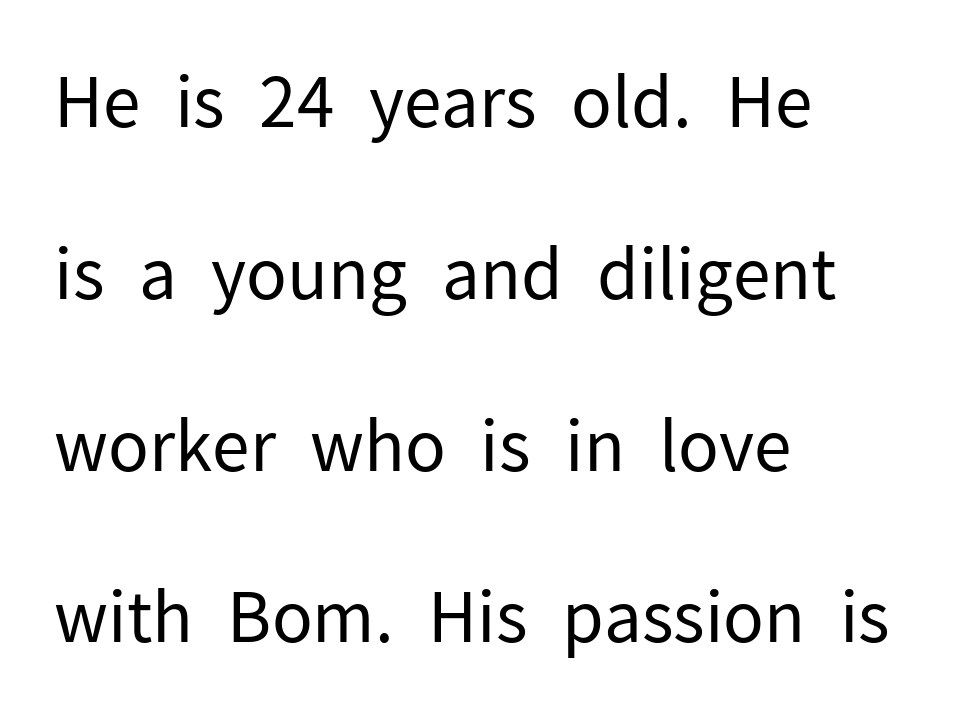
Q: Is the text bold? A: No.
Q: Is the text italic (slanted)? A: No, it is upright.
Q: Is the typeface a serif or a sans-serif typeface? A: Sans-serif.
Q: Is the text underlined? A: No.
Q: How is the paragraph aligned? A: Left-aligned.
Q: Is the spacing between letters normal or unusually wide? A: Normal.
Q: Is the spacing between lines tight, normal or loose? A: Loose.
Q: Width (condensed, normal, or wide)? A: Normal.
Q: Stroke contrast? A: Low.
Q: x-height? A: Medium.
Q: Monospaced? A: No.
